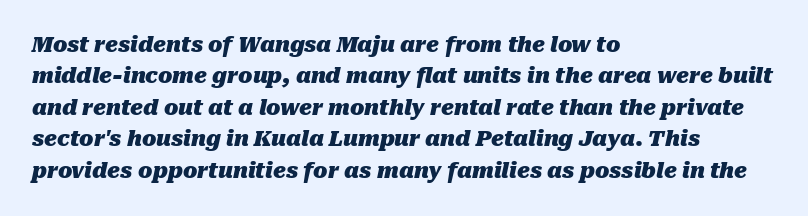
The image shows 21 px bold type, italic (leaning right); set left-aligned, normal line spacing (1.5x), normal letter spacing, not underlined.
